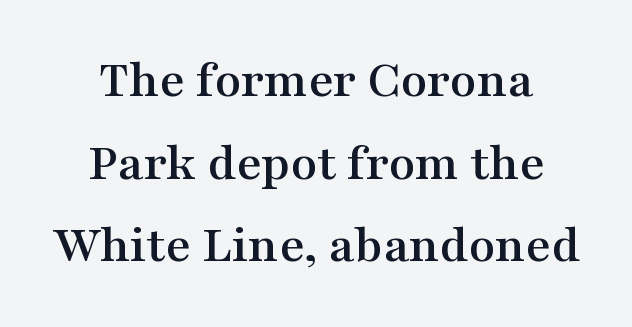
{"serif": "yes", "italic": "no", "width": "wide", "stroke_contrast": "medium", "x_height": "medium", "monospaced": "no", "underline": "no", "line_spacing": "normal", "line_spacing_ratio": 1.53, "letter_spacing": "normal", "letter_spacing_em": 0.0, "glyph_px": 54}
